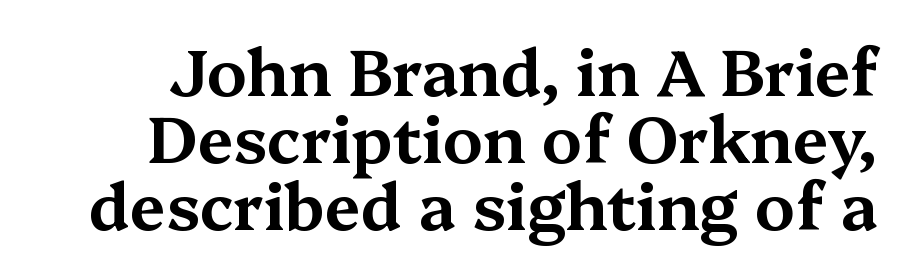
The image shows 64 px wide serif type, upright; set tight line spacing (1.05x), normal letter spacing, not underlined; medium stroke contrast and a medium x-height.
